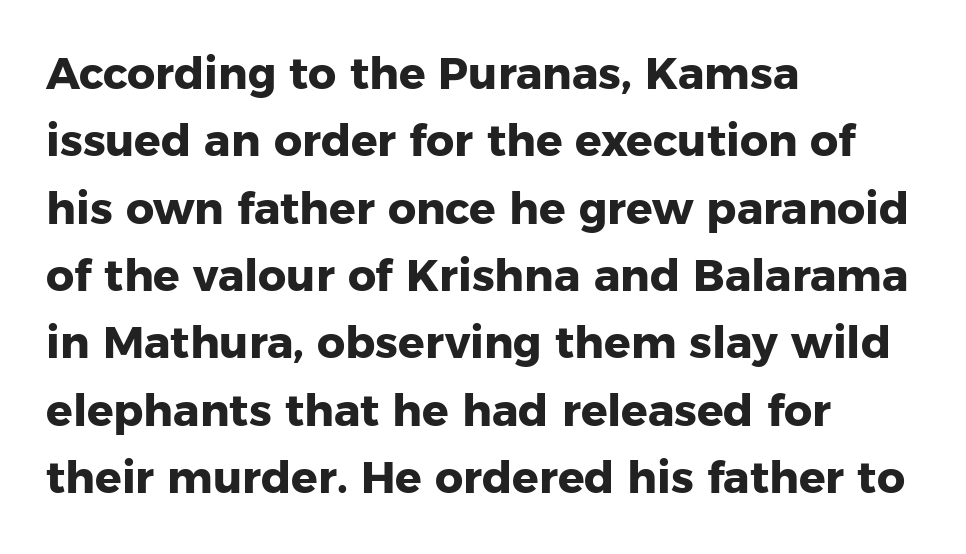
Weight: bold. Interline gaps are of average width in this sample. Students, note that the glyphs here touch the page at normal intervals. This sample uses a sans-serif face. Underlining? Definitely not there.
